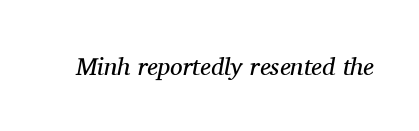
These lines keep a tight, regular rhythm from letter to letter. The area under the type is left untouched. Is the type heavy? It reads as light-to-regular instead. The rendering applies a slant to the glyphs.
